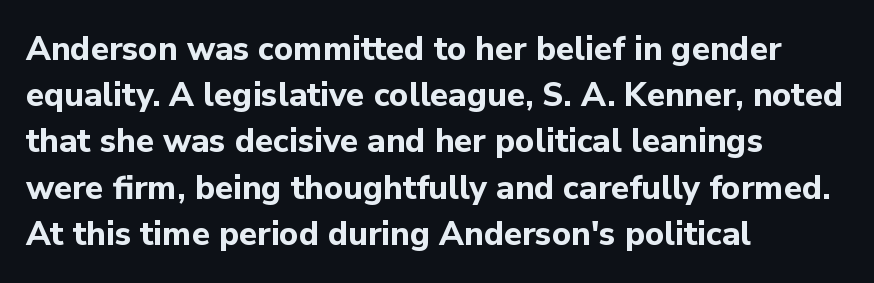
Q: Is the text bold? A: Yes.
Q: Is the text italic (slanted)? A: No, it is upright.
Q: Is the typeface a serif or a sans-serif typeface? A: Sans-serif.
Q: Is the text underlined? A: No.
Q: How is the paragraph aligned? A: Left-aligned.
Q: Is the spacing between letters normal or unusually wide? A: Normal.
Q: Is the spacing between lines tight, normal or loose? A: Normal.
Q: Width (condensed, normal, or wide)? A: Normal.
Q: Stroke contrast? A: Low.
Q: x-height? A: Medium.
Q: Monospaced? A: No.
